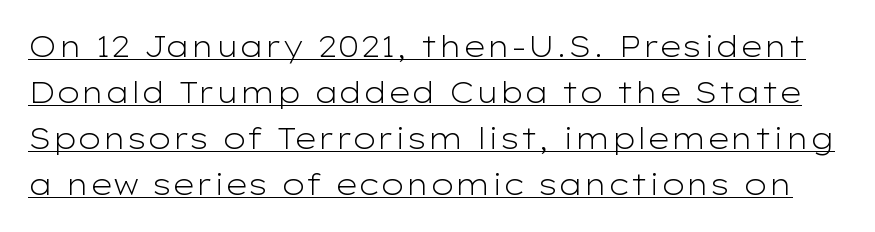
Q: Is the text bold? A: No.
Q: Is the text italic (slanted)? A: No, it is upright.
Q: Is the typeface a serif or a sans-serif typeface? A: Sans-serif.
Q: Is the text underlined? A: Yes.
Q: Is the spacing between letters normal or unusually wide? A: Normal.
Q: Is the spacing between lines tight, normal or loose? A: Normal.
Q: Width (condensed, normal, or wide)? A: Wide.
Q: Stroke contrast? A: Low.
Q: x-height? A: Medium.
Q: Monospaced? A: No.
